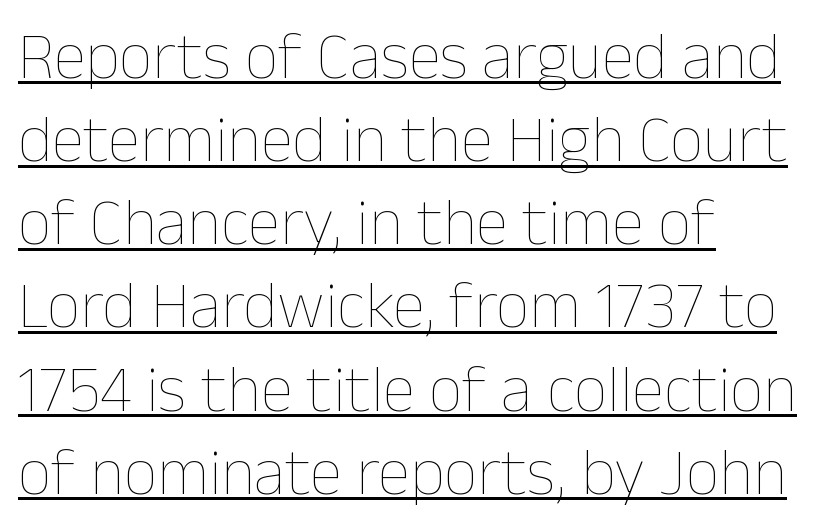
The typesetter has applied underlining to the passage shown. The rendering uses natural spacing where letterforms have individual widths. Students, note that the glyphs here touch the page at normal intervals. Counters stay open thanks to moderate or lighter strokes. Leftover space on each line is placed entirely after the last word. The lettering stays uniformly vertical, giving the passage a roman look.
